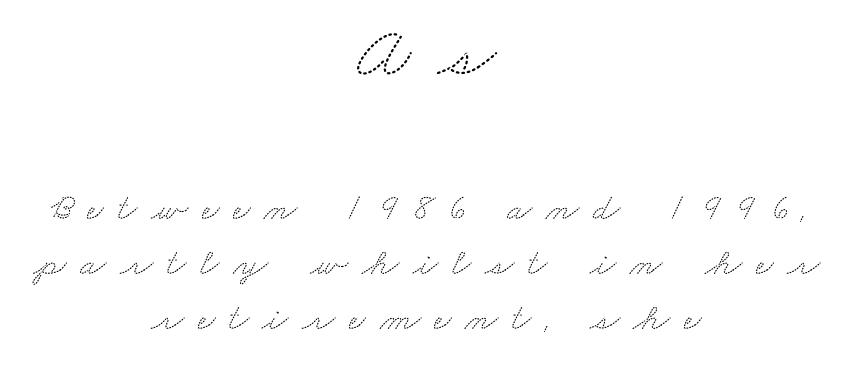
Q: Is the typeface a serif or a sans-serif typeface? A: Serif.
Q: Is the text underlined? A: No.
Q: How is the paragraph aligned? A: Centered.
Q: Is the spacing between letters normal or unusually wide? A: Unusually wide.
Q: Is the spacing between lines tight, normal or loose? A: Normal.
Q: Which block of text is set in a larger size, the first (top) or the second (bottom)? A: The first (top) one.
Q: Width (condensed, normal, or wide)? A: Wide.
Q: Stroke contrast? A: Medium.
Q: x-height? A: Small.
Q: Monospaced? A: No.
